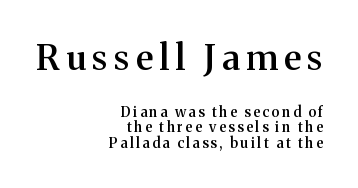
Q: Is the text bold? A: Semi-bold.
Q: Is the text italic (slanted)? A: No, it is upright.
Q: Is the typeface a serif or a sans-serif typeface? A: Serif.
Q: Is the text underlined? A: No.
Q: How is the paragraph aligned? A: Right-aligned.
Q: Is the spacing between lines tight, normal or loose? A: Tight.
Q: Which block of text is set in a larger size, the first (top) or the second (bottom)? A: The first (top) one.
Q: Width (condensed, normal, or wide)? A: Normal.
Q: Stroke contrast? A: Medium.
Q: x-height? A: Medium.
Q: Monospaced? A: No.
